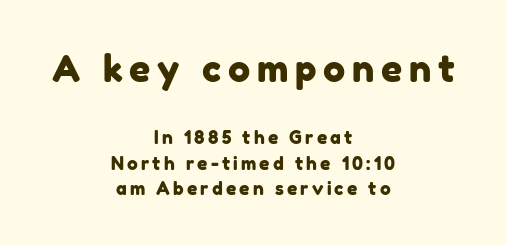
{"serif": "no", "width": "normal", "stroke_contrast": "low", "x_height": "medium", "monospaced": "no", "underline": "no", "align": "center", "line_spacing": "normal", "line_spacing_ratio": 1.4, "larger_block": "first", "size_ratio": 2.06, "glyph_px": 37}
